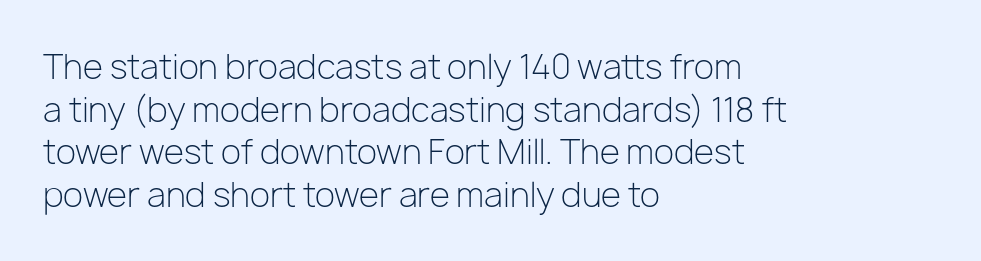
Q: Is the text bold? A: No.
Q: Is the text italic (slanted)? A: No, it is upright.
Q: Is the typeface a serif or a sans-serif typeface? A: Sans-serif.
Q: Is the text underlined? A: No.
Q: How is the paragraph aligned? A: Left-aligned.
Q: Is the spacing between letters normal or unusually wide? A: Normal.
Q: Is the spacing between lines tight, normal or loose? A: Normal.
Q: Width (condensed, normal, or wide)? A: Normal.
Q: Stroke contrast? A: Low.
Q: x-height? A: Medium.
Q: Monospaced? A: No.
